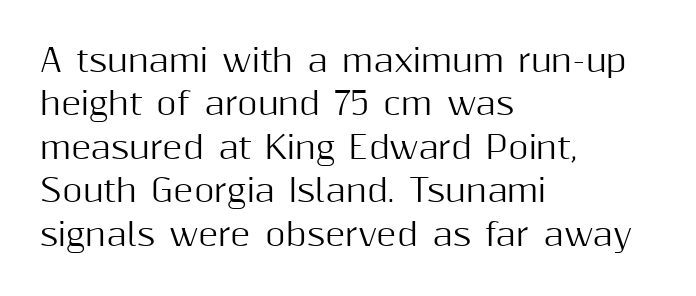
Q: Is the text italic (slanted)? A: No, it is upright.
Q: Is the typeface a serif or a sans-serif typeface? A: Sans-serif.
Q: Is the text underlined? A: No.
Q: How is the paragraph aligned? A: Left-aligned.
Q: Is the spacing between letters normal or unusually wide? A: Normal.
Q: Is the spacing between lines tight, normal or loose? A: Normal.
Q: Width (condensed, normal, or wide)? A: Normal.
Q: Stroke contrast? A: Medium.
Q: x-height? A: Medium.
Q: Monospaced? A: No.
